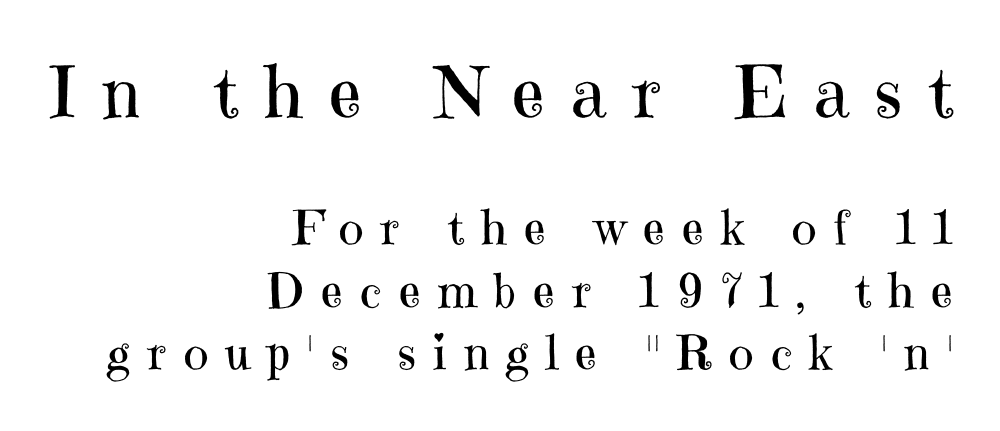
{"serif": "yes", "italic": "no", "bold": "no", "weight": "regular", "width": "normal", "stroke_contrast": "high", "x_height": "medium", "monospaced": "no", "underline": "no", "align": "right", "line_spacing": "normal", "line_spacing_ratio": 1.33, "letter_spacing": "wide", "letter_spacing_em": 0.37, "larger_block": "first", "size_ratio": 1.51, "glyph_px": 71}
